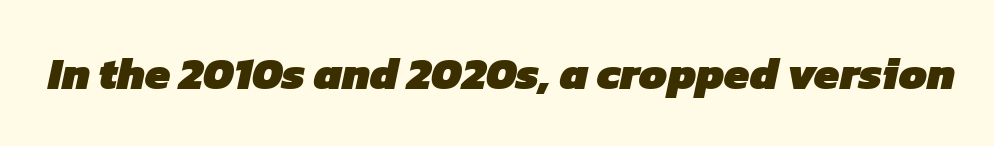
{"serif": "no", "bold": "yes", "weight": "heavy", "width": "normal", "stroke_contrast": "low", "x_height": "medium", "monospaced": "no", "underline": "no", "letter_spacing": "normal", "letter_spacing_em": 0.0, "glyph_px": 45}
